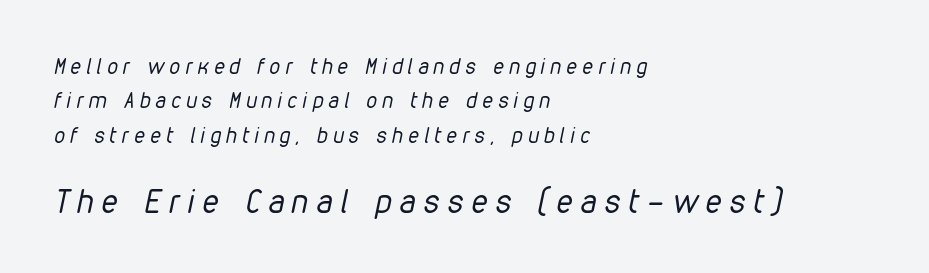
The image shows 32 px regular-weight, condensed type, italic (leaning right); set left-aligned, normal line spacing (1.64x), unusually wide letter spacing (+0.26 em), not underlined; the second (bottom) block is 1.52x larger; low stroke contrast and a medium x-height.
